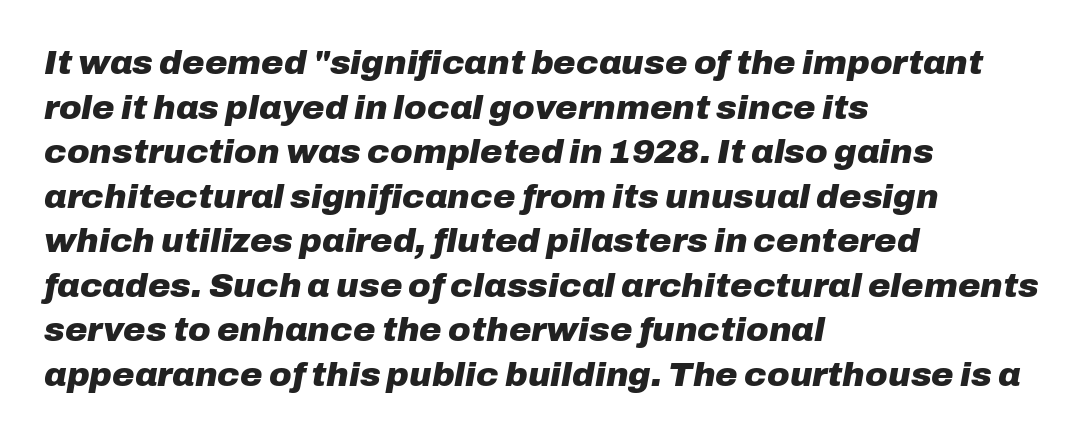
The image shows 34 px heavy type, italic (leaning right); set left-aligned, normal line spacing (1.31x), normal letter spacing, not underlined; low stroke contrast and a medium x-height.
